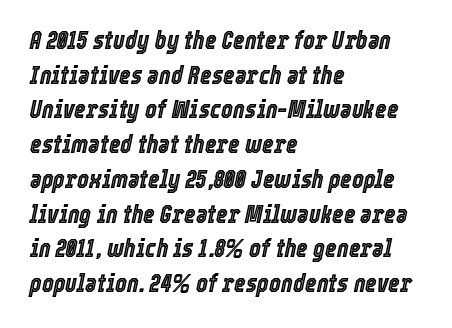
The image shows 25 px text type, italic (leaning right); set left-aligned, normal line spacing (1.39x), normal letter spacing, not underlined.
